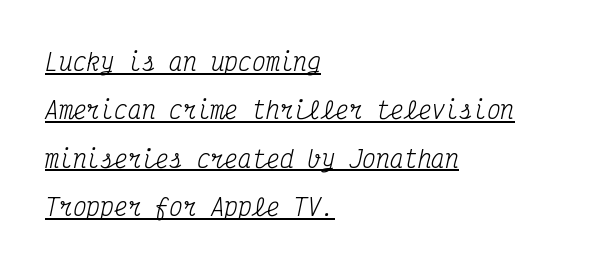
This sample carries an underscore along the baseline area. Emphasis-style slanted type is in use. Nothing heavy about these letters — not bold at all. Does the leading feel generous? Absolutely, it's lavish. The text block is weighted toward the left margin, trailing off unevenly rightward. The rendering keeps characters at their native spacing.
